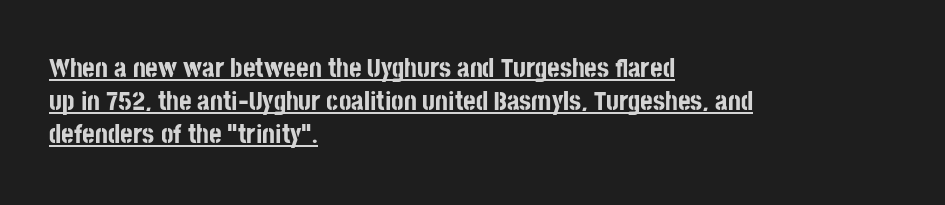
{"italic": "no", "bold": "yes", "underline": "yes", "align": "left", "line_spacing_ratio": 1.22, "letter_spacing": "normal", "letter_spacing_em": 0.0, "glyph_px": 27}
